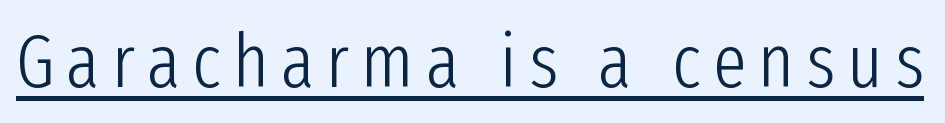
Q: Is the text bold? A: No.
Q: Is the text italic (slanted)? A: No, it is upright.
Q: Is the typeface a serif or a sans-serif typeface? A: Sans-serif.
Q: Is the text underlined? A: Yes.
Q: Width (condensed, normal, or wide)? A: Condensed.
Q: Stroke contrast? A: Low.
Q: x-height? A: Medium.
Q: Monospaced? A: No.
